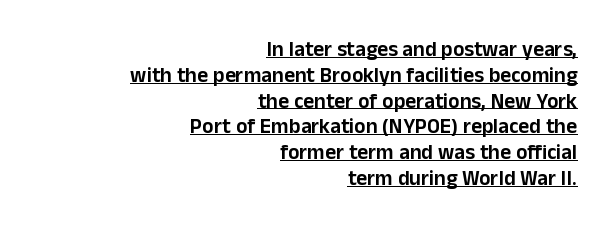
The image shows 21 px text type, upright; set right-aligned, line spacing 1.23x, normal letter spacing, underlined.
